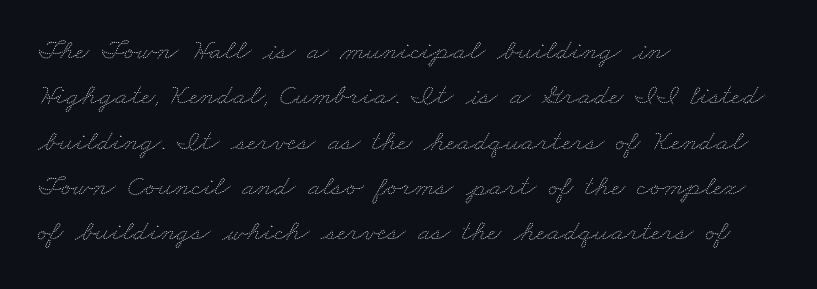
{"bold": "no", "weight": "thin", "width": "wide", "stroke_contrast": "medium", "x_height": "small", "monospaced": "no", "underline": "no", "align": "left", "line_spacing": "normal", "line_spacing_ratio": 1.51, "letter_spacing": "normal", "letter_spacing_em": 0.0, "glyph_px": 30}
